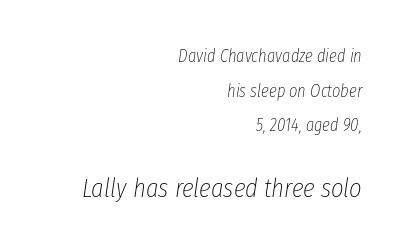
The image shows 27 px text type, italic (leaning right); set right-aligned, loose line spacing (1.93x), normal letter spacing, not underlined; the second (bottom) block is 1.5x larger.
